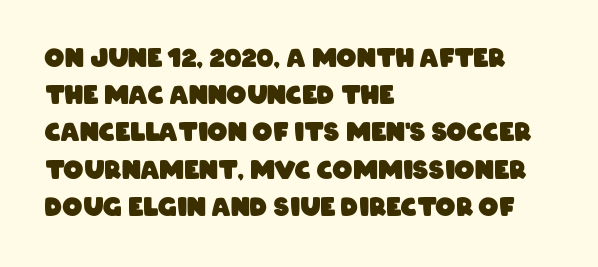
The image shows 25 px bold type; set left-aligned, normal line spacing (1.49x), normal letter spacing, not underlined.
